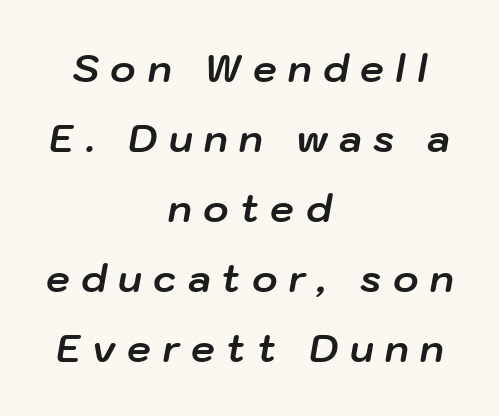
The image shows 38 px bold type, italic (leaning right); set centered, line spacing 1.84x, unusually wide letter spacing (+0.3 em), not underlined; low stroke contrast and a medium x-height.
